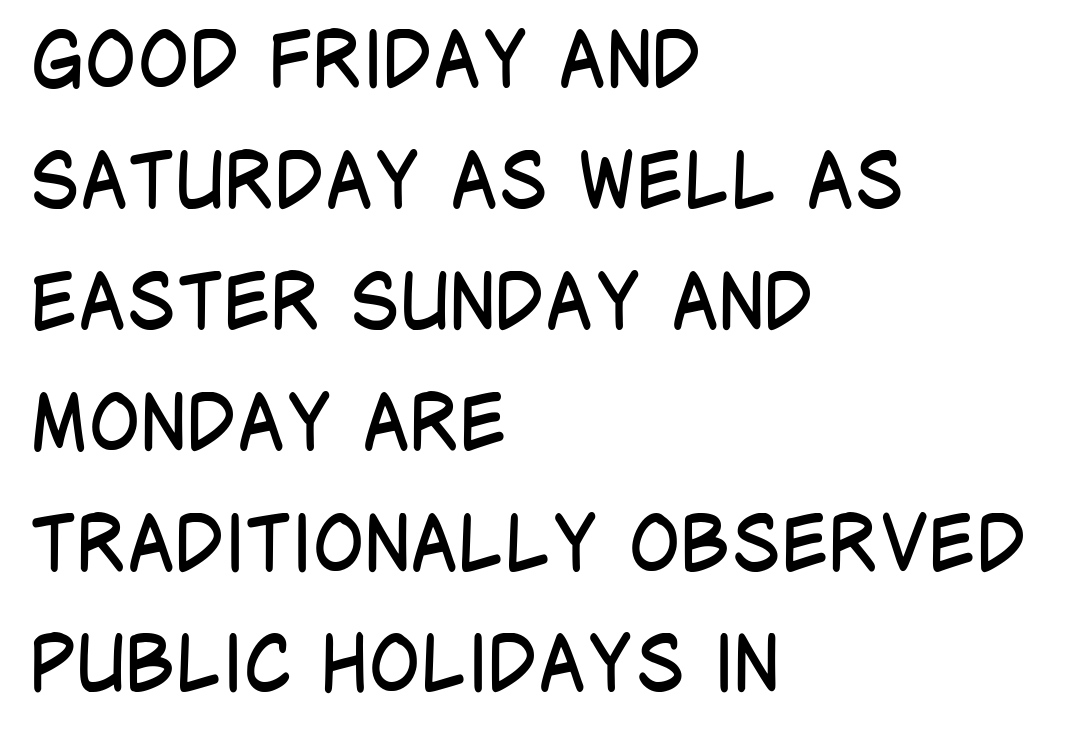
Q: Is the text bold? A: No.
Q: Is the text italic (slanted)? A: No, it is upright.
Q: Is the typeface a serif or a sans-serif typeface? A: Sans-serif.
Q: Is the text underlined? A: No.
Q: How is the paragraph aligned? A: Left-aligned.
Q: Is the spacing between letters normal or unusually wide? A: Normal.
Q: Is the spacing between lines tight, normal or loose? A: Normal.
Q: Width (condensed, normal, or wide)? A: Condensed.
Q: Stroke contrast? A: Low.
Q: x-height? A: Large.
Q: Monospaced? A: No.
